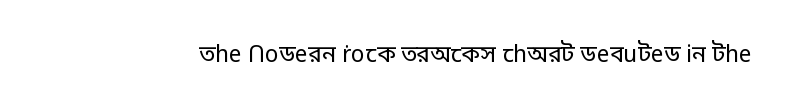
Q: Is the text bold? A: No.
Q: Is the text italic (slanted)? A: No, it is upright.
Q: Is the text underlined? A: No.
Q: Is the spacing between letters normal or unusually wide? A: Normal.
